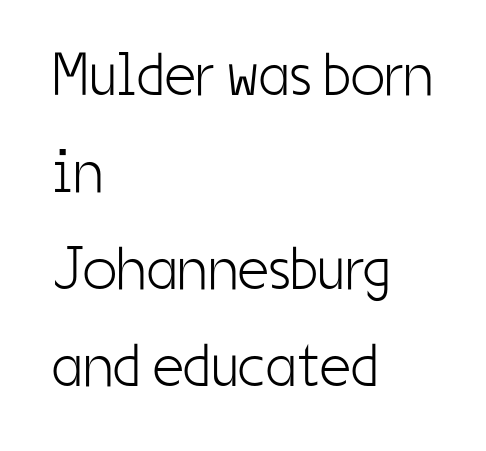
Q: Is the text bold? A: No.
Q: Is the text italic (slanted)? A: No, it is upright.
Q: Is the typeface a serif or a sans-serif typeface? A: Sans-serif.
Q: Is the text underlined? A: No.
Q: How is the paragraph aligned? A: Left-aligned.
Q: Is the spacing between letters normal or unusually wide? A: Normal.
Q: Is the spacing between lines tight, normal or loose? A: Normal.
Q: Width (condensed, normal, or wide)? A: Condensed.
Q: Stroke contrast? A: Low.
Q: x-height? A: Medium.
Q: Monospaced? A: No.
